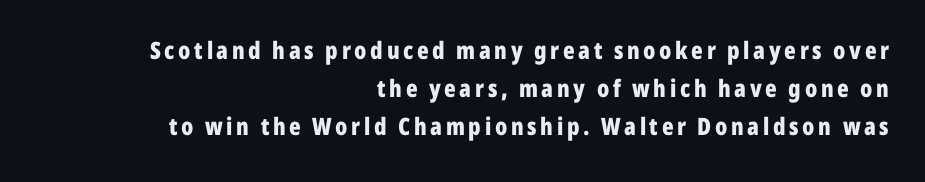
The image shows 24 px bold type, upright; set right-aligned, normal line spacing (1.59x), not underlined.
